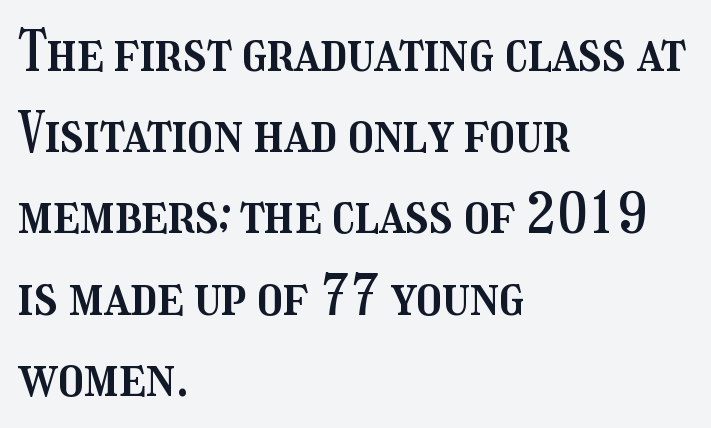
Q: Is the text italic (slanted)? A: No, it is upright.
Q: Is the text underlined? A: No.
Q: How is the paragraph aligned? A: Left-aligned.
Q: Is the spacing between letters normal or unusually wide? A: Normal.
Q: Is the spacing between lines tight, normal or loose? A: Normal.
Q: Width (condensed, normal, or wide)? A: Condensed.
Q: Stroke contrast? A: Medium.
Q: x-height? A: Medium.
Q: Monospaced? A: No.
